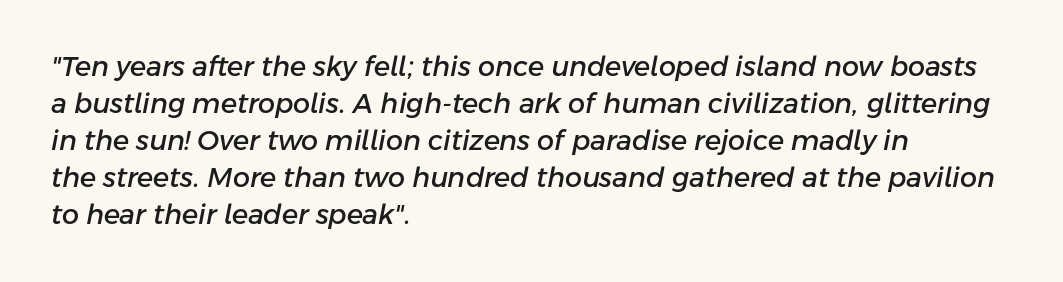
Q: Is the text italic (slanted)? A: Yes, it leans right by about 11 degrees.
Q: Is the text underlined? A: No.
Q: How is the paragraph aligned? A: Left-aligned.
Q: Is the spacing between letters normal or unusually wide? A: Normal.
Q: Is the spacing between lines tight, normal or loose? A: Normal.
